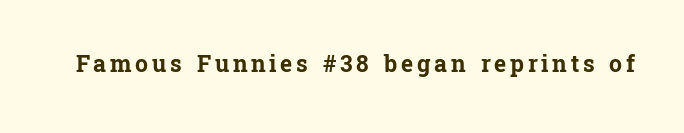
The words here are not underlined. Ascenders rise straight up at ninety degrees. What weight is shown? A full bold with thick strokes.
